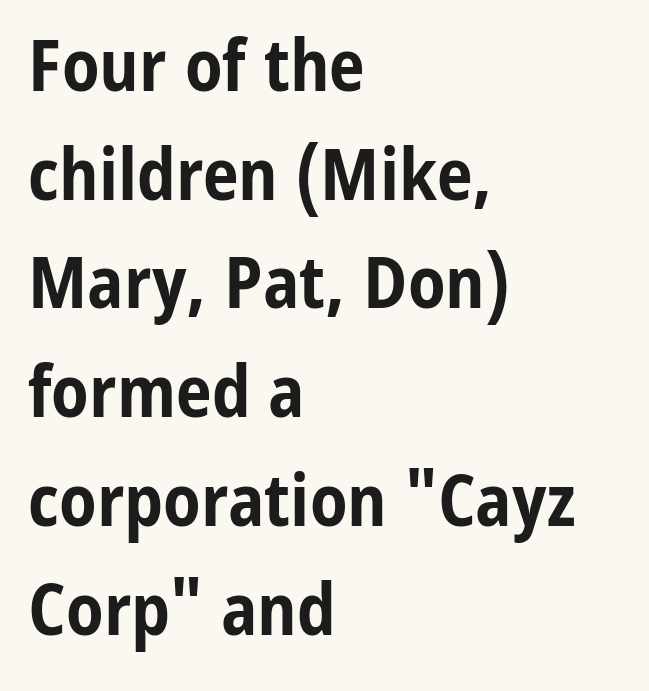
{"serif": "no", "italic": "no", "bold": "yes", "weight": "bold", "width": "condensed", "stroke_contrast": "low", "x_height": "medium", "monospaced": "no", "underline": "no", "align": "left", "line_spacing": "normal", "line_spacing_ratio": 1.51, "letter_spacing": "normal", "letter_spacing_em": 0.0, "glyph_px": 72}
